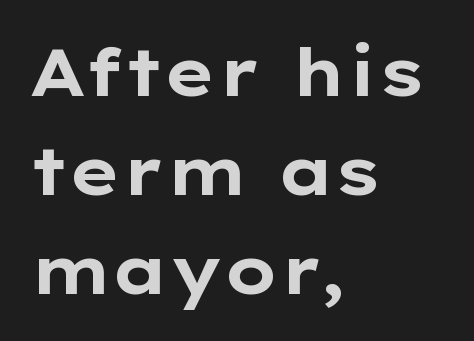
{"serif": "no", "italic": "no", "bold": "yes", "weight": "bold", "width": "wide", "stroke_contrast": "low", "x_height": "medium", "monospaced": "no", "underline": "no", "align": "left", "line_spacing": "normal", "line_spacing_ratio": 1.48, "letter_spacing": "normal", "letter_spacing_em": 0.0, "glyph_px": 67}
